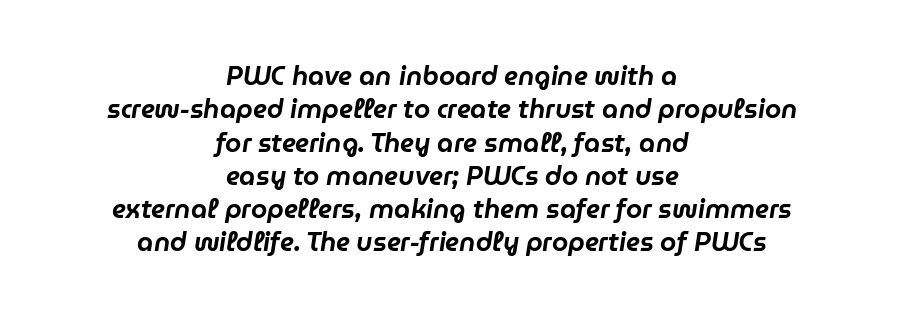
Inter-character spacing is left at the font's built-in metrics. Descenders hang freely into open space. A typesetter would mark this as italic. The whitespace from short lines is split evenly between both sides. Does the leading feel generous? No, just average.
